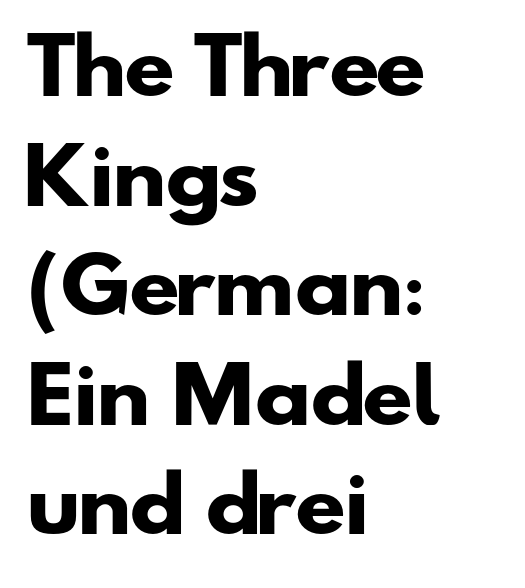
Q: Is the text bold? A: Yes.
Q: Is the typeface a serif or a sans-serif typeface? A: Sans-serif.
Q: Is the text underlined? A: No.
Q: How is the paragraph aligned? A: Left-aligned.
Q: Is the spacing between letters normal or unusually wide? A: Normal.
Q: Is the spacing between lines tight, normal or loose? A: Normal.
Q: Width (condensed, normal, or wide)? A: Wide.
Q: Stroke contrast? A: Low.
Q: x-height? A: Small.
Q: Monospaced? A: No.
